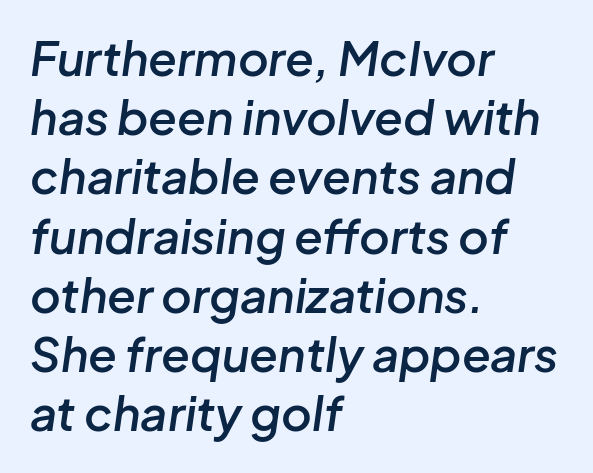
{"italic": "yes", "lean": "right", "slant_degrees": 8, "bold": "semi", "weight": "semibold", "width": "normal", "stroke_contrast": "low", "x_height": "medium", "monospaced": "no", "underline": "no", "align": "left", "line_spacing": "normal", "line_spacing_ratio": 1.26, "letter_spacing": "normal", "letter_spacing_em": 0.0, "glyph_px": 47}
